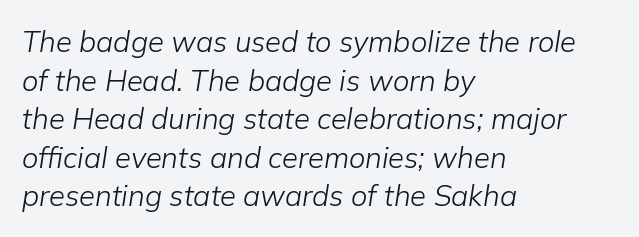
The image shows 29 px light type, italic (leaning right); set left-aligned, normal line spacing (1.33x), normal letter spacing, not underlined; low stroke contrast and a medium x-height.
